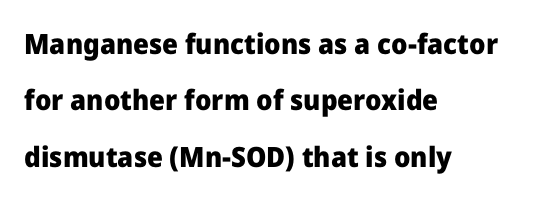
The image shows 28 px heavy sans-serif type, upright; set left-aligned, loose line spacing (2.01x), normal letter spacing, not underlined; low stroke contrast and a medium x-height.
